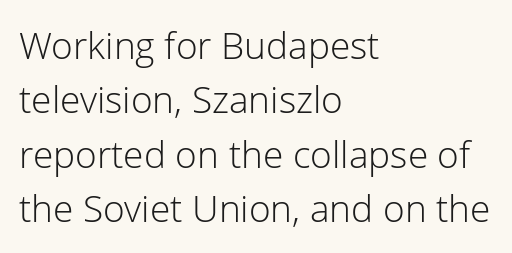
The image shows 37 px light sans-serif type, upright; set left-aligned, normal line spacing (1.47x), normal letter spacing, not underlined; low stroke contrast and a medium x-height.
